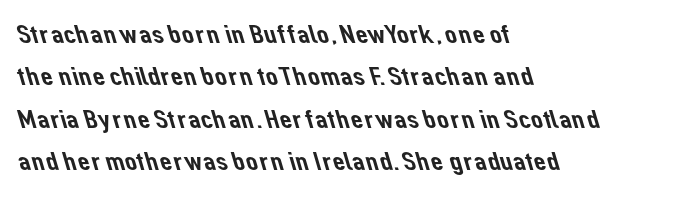
{"underline": "no", "align": "left", "line_spacing": "normal", "line_spacing_ratio": 1.57, "letter_spacing": "normal", "letter_spacing_em": 0.0, "glyph_px": 27}
